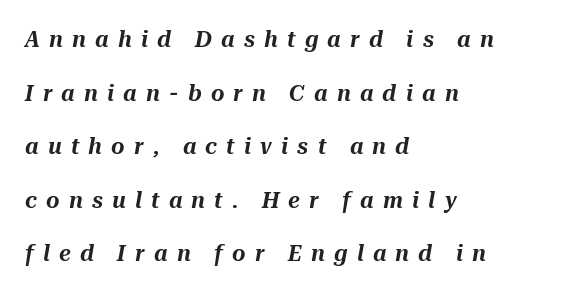
Leftover space on each line is placed entirely after the last word. Rule under the text: the space is simply empty. There's an unmistakable incline to the writing here. The gaps between neighbouring characters are conspicuously large.
